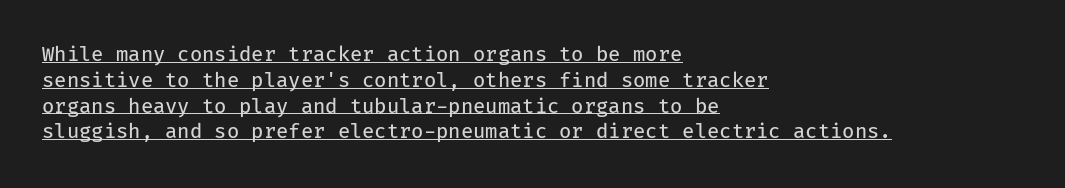
{"italic": "no", "bold": "no", "underline": "yes", "align": "left", "line_spacing": "normal", "line_spacing_ratio": 1.29, "letter_spacing": "normal", "letter_spacing_em": 0.0, "glyph_px": 20}
